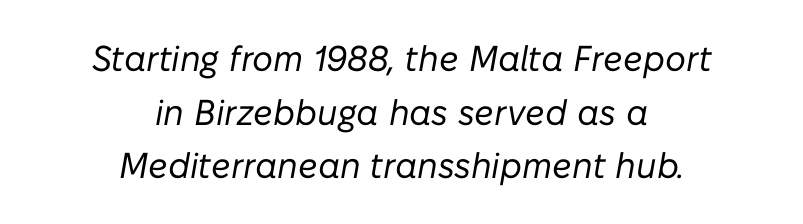
Q: Is the text bold? A: No.
Q: Is the text italic (slanted)? A: Yes, it leans right by about 10 degrees.
Q: Is the text underlined? A: No.
Q: How is the paragraph aligned? A: Centered.
Q: Is the spacing between letters normal or unusually wide? A: Normal.
Q: Is the spacing between lines tight, normal or loose? A: Normal.
Q: Width (condensed, normal, or wide)? A: Normal.
Q: Stroke contrast? A: Low.
Q: x-height? A: Medium.
Q: Monospaced? A: No.
